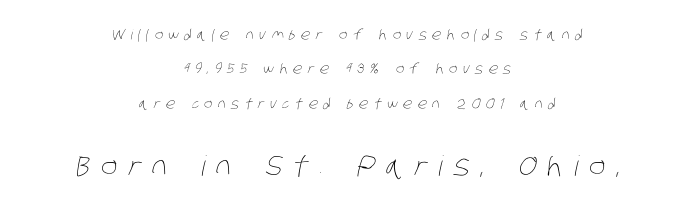
Which of the two is more prominent by size? The second, at the bottom. The designer dialed line spacing up above the default. Each line is balanced around a shared central axis. Glyph-to-glyph distance is far greater than everyday printed text.
